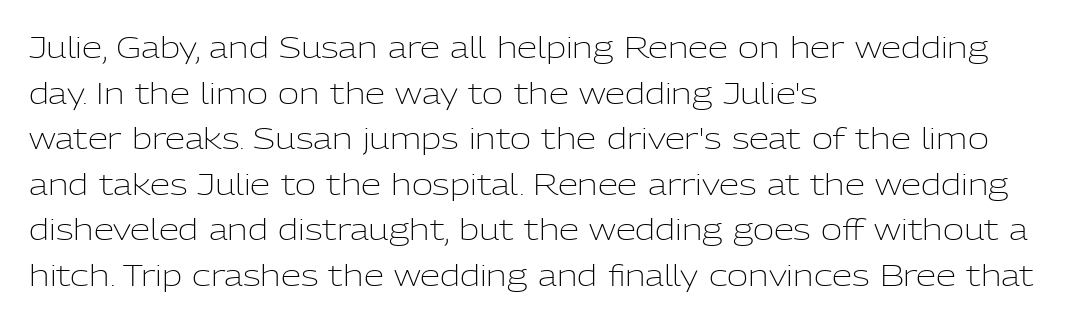
{"serif": "no", "italic": "no", "bold": "no", "weight": "light", "width": "normal", "stroke_contrast": "low", "x_height": "medium", "monospaced": "no", "underline": "no", "align": "left", "line_spacing": "normal", "line_spacing_ratio": 1.57, "letter_spacing": "normal", "letter_spacing_em": 0.0, "glyph_px": 29}
